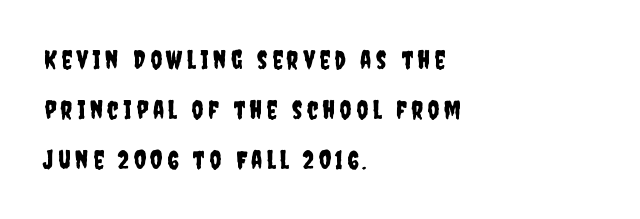
Q: Is the text italic (slanted)? A: No, it is upright.
Q: Is the text underlined? A: No.
Q: How is the paragraph aligned? A: Left-aligned.
Q: Is the spacing between lines tight, normal or loose? A: Loose.
